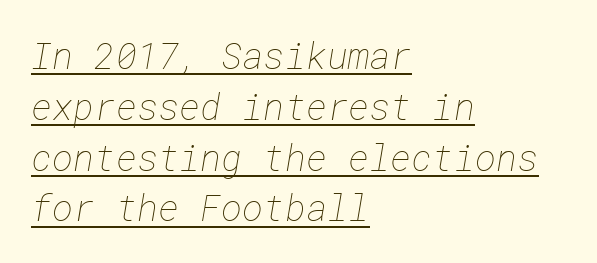
{"bold": "no", "weight": "thin", "width": "normal", "stroke_contrast": "low", "x_height": "medium", "underline": "yes", "align": "left", "line_spacing": "normal", "line_spacing_ratio": 1.41, "letter_spacing": "normal", "letter_spacing_em": 0.0, "glyph_px": 36}
